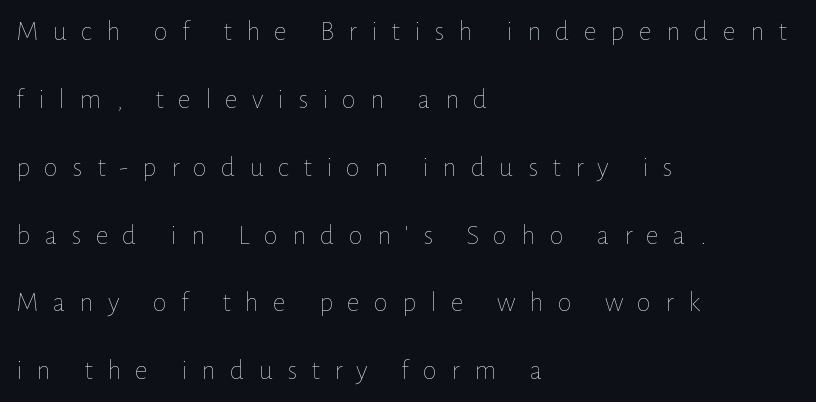
Q: Is the text bold? A: No.
Q: Is the text italic (slanted)? A: No, it is upright.
Q: Is the text underlined? A: No.
Q: How is the paragraph aligned? A: Left-aligned.
Q: Is the spacing between letters normal or unusually wide? A: Unusually wide.
Q: Is the spacing between lines tight, normal or loose? A: Loose.
Q: Width (condensed, normal, or wide)? A: Normal.
Q: Stroke contrast? A: Low.
Q: x-height? A: Medium.
Q: Monospaced? A: No.
